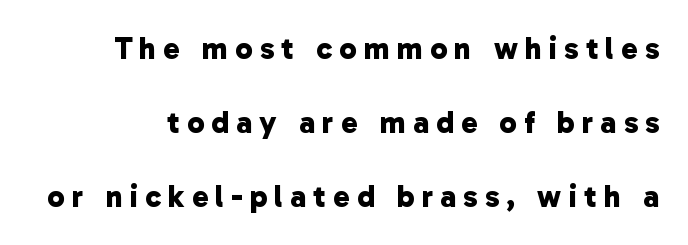
{"serif": "no", "bold": "yes", "weight": "bold", "width": "normal", "stroke_contrast": "low", "x_height": "medium", "monospaced": "no", "underline": "no", "line_spacing": "loose", "line_spacing_ratio": 2.38, "letter_spacing": "wide", "letter_spacing_em": 0.23, "glyph_px": 31}
